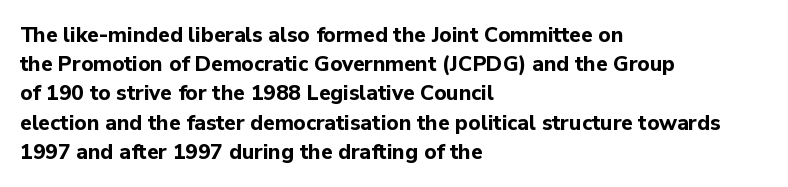
{"italic": "no", "bold": "yes", "underline": "no", "align": "left", "line_spacing": "normal", "line_spacing_ratio": 1.39, "letter_spacing": "normal", "letter_spacing_em": 0.0, "glyph_px": 21}
